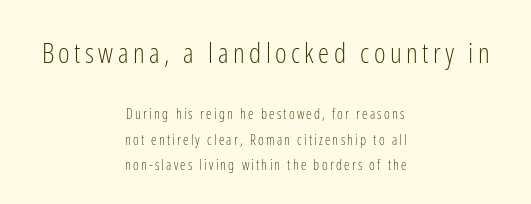
A clean baseline with only descenders dipping below it. This reads as an unemphasized weight, regular at the heaviest. What kind of face is this? One without serifs — a sans. The lettering stays uniformly vertical, giving the passage a roman look. Between these two stacked blocks, the higher one wins on size. Spacing verdict: proportional, widths tailored to each character.
